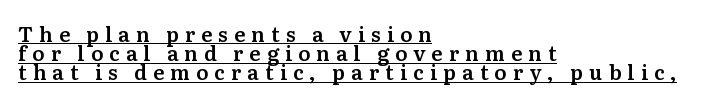
The image shows 20 px text type, upright; set left-aligned, tight line spacing (0.96x), unusually wide letter spacing (+0.31 em), underlined.
